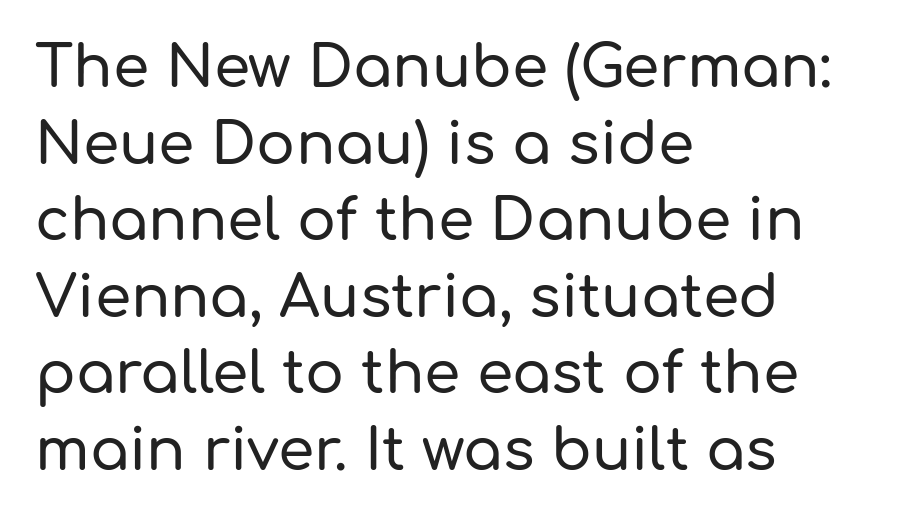
The glyphs in this specimen are sans serif. In terms of leading, this rendering sits right in the middle. If you drew a ruler down the left edge, every line would touch it. Vertical strokes here are truly vertical.
